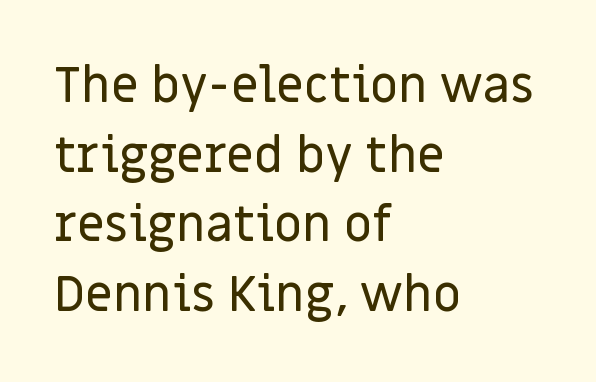
Q: Is the text italic (slanted)? A: No, it is upright.
Q: Is the typeface a serif or a sans-serif typeface? A: Sans-serif.
Q: Is the text underlined? A: No.
Q: How is the paragraph aligned? A: Left-aligned.
Q: Is the spacing between letters normal or unusually wide? A: Normal.
Q: Is the spacing between lines tight, normal or loose? A: Normal.
Q: Width (condensed, normal, or wide)? A: Normal.
Q: Stroke contrast? A: Low.
Q: x-height? A: Large.
Q: Monospaced? A: No.
